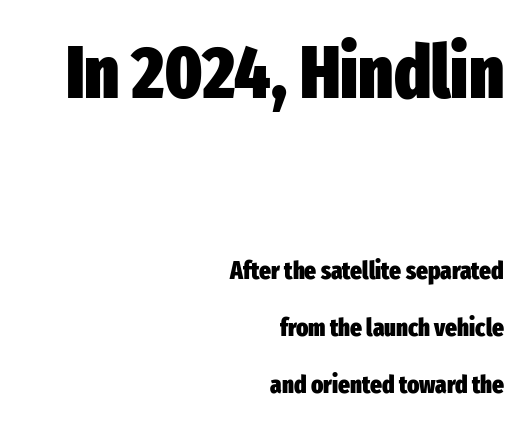
The image shows 74 px heavy, condensed sans-serif type, upright; set right-aligned, loose line spacing (2.27x), normal letter spacing, not underlined; the first (top) block is 2.96x larger; low stroke contrast and a medium x-height.
